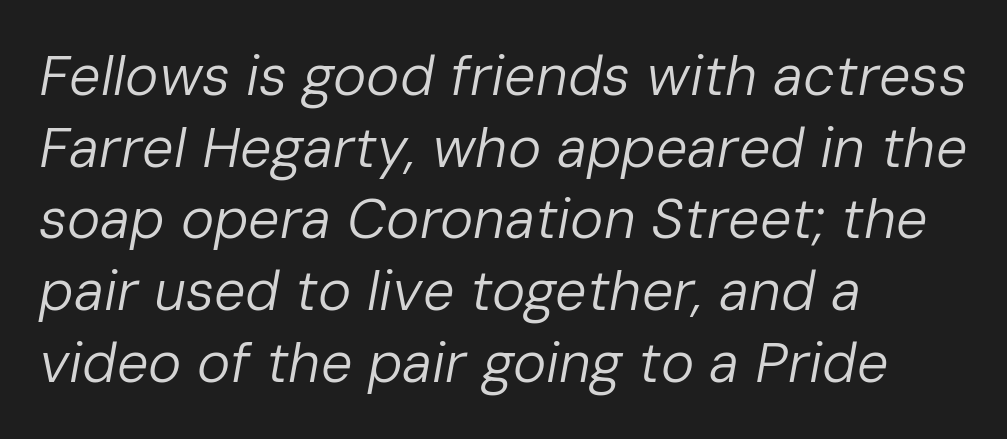
The image shows 56 px regular-weight type, italic (leaning right); set left-aligned, normal line spacing (1.28x), normal letter spacing, not underlined; low stroke contrast and a medium x-height.
